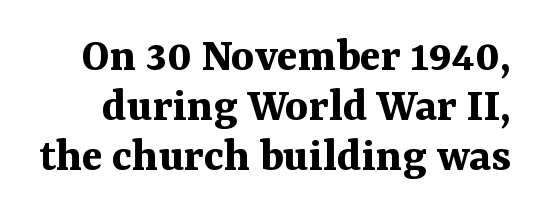
A serif font was chosen for this passage. Compared with an ordinary text face, these strokes are far heavier — a full bold. Clear beneath every line of the passage. Caption: standard tracking, unaltered. The rendering uses natural spacing where letterforms have individual widths. If you drew a line through each stem, it would be perfectly vertical.
